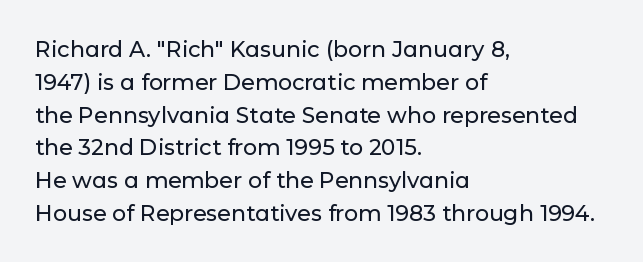
The specimen omits any rule beneath the text block's lines. Is the letter spacing exaggerated? No — it looks like the ordinary default. The typography opts for an upright posture over an oblique one. The rag falls on the right side of this text block. Baseline-to-baseline distance is the conventional proportion of letter height.
